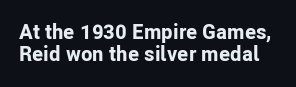
Q: Is the text bold? A: Yes.
Q: Is the text italic (slanted)? A: No, it is upright.
Q: Is the text underlined? A: No.
Q: Is the spacing between letters normal or unusually wide? A: Normal.
Q: Is the spacing between lines tight, normal or loose? A: Tight.
